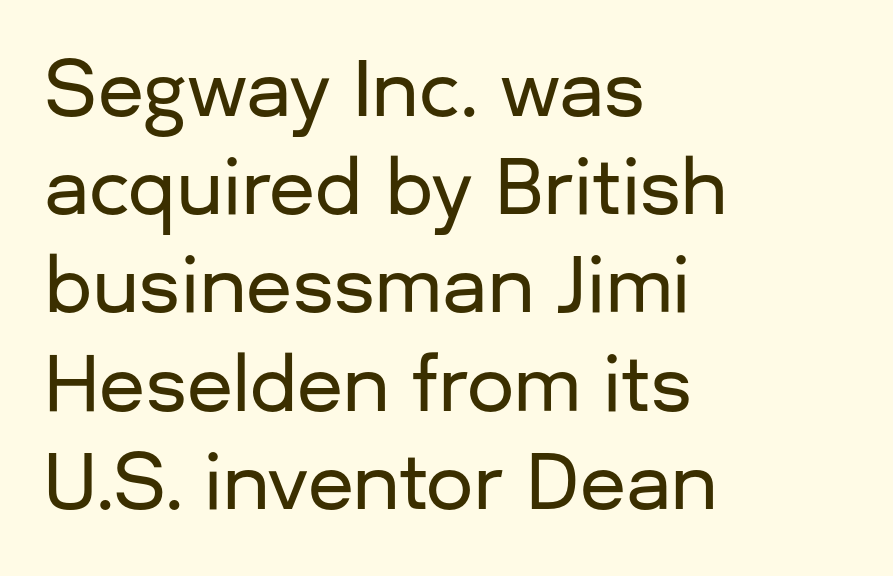
Q: Is the text italic (slanted)? A: No, it is upright.
Q: Is the typeface a serif or a sans-serif typeface? A: Sans-serif.
Q: Is the text underlined? A: No.
Q: How is the paragraph aligned? A: Left-aligned.
Q: Is the spacing between letters normal or unusually wide? A: Normal.
Q: Is the spacing between lines tight, normal or loose? A: Normal.
Q: Width (condensed, normal, or wide)? A: Normal.
Q: Stroke contrast? A: Low.
Q: x-height? A: Medium.
Q: Monospaced? A: No.
